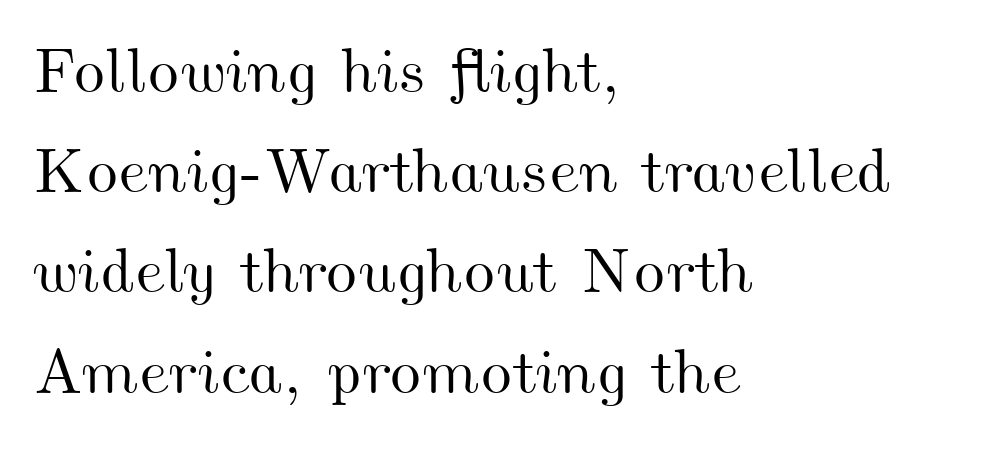
{"width": "wide", "stroke_contrast": "medium", "x_height": "small", "monospaced": "no", "underline": "no", "align": "left", "line_spacing": "normal", "line_spacing_ratio": 1.59, "letter_spacing": "normal", "letter_spacing_em": 0.0, "glyph_px": 63}
